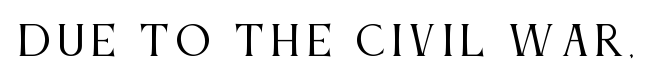
The image shows 40 px regular-weight, condensed serif type, upright; set not underlined; medium stroke contrast and a large x-height.
